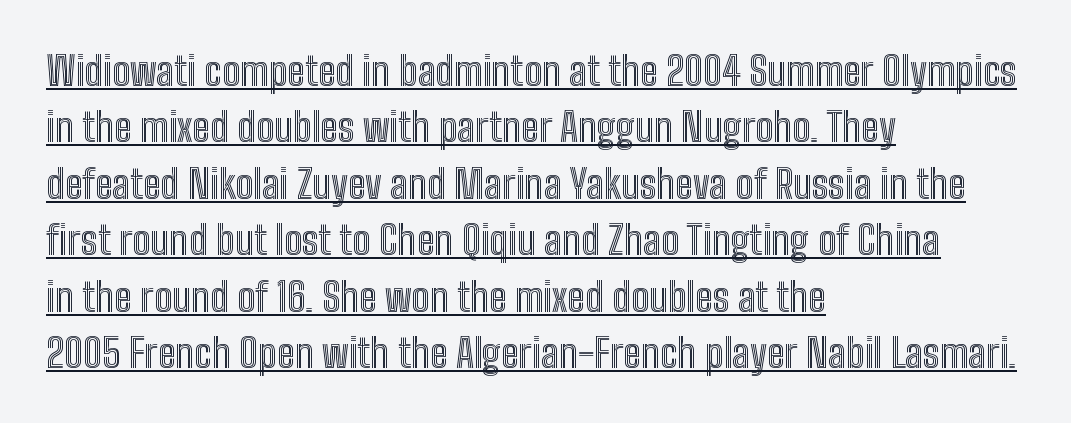
Q: Is the text italic (slanted)? A: No, it is upright.
Q: Is the text underlined? A: Yes.
Q: How is the paragraph aligned? A: Left-aligned.
Q: Is the spacing between letters normal or unusually wide? A: Normal.
Q: Is the spacing between lines tight, normal or loose? A: Normal.
Q: Width (condensed, normal, or wide)? A: Condensed.
Q: x-height? A: Medium.
Q: Monospaced? A: No.
